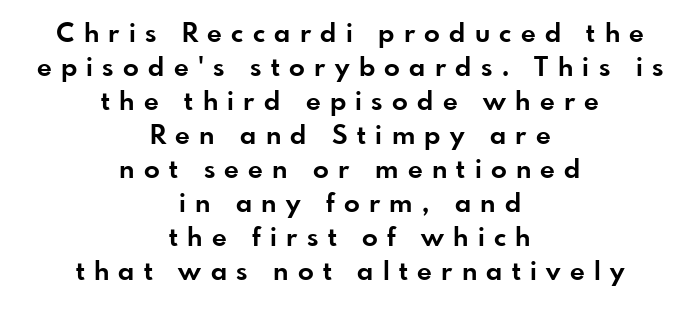
The image shows 26 px bold type, upright; set centered, normal line spacing (1.31x), unusually wide letter spacing (+0.36 em), not underlined.
